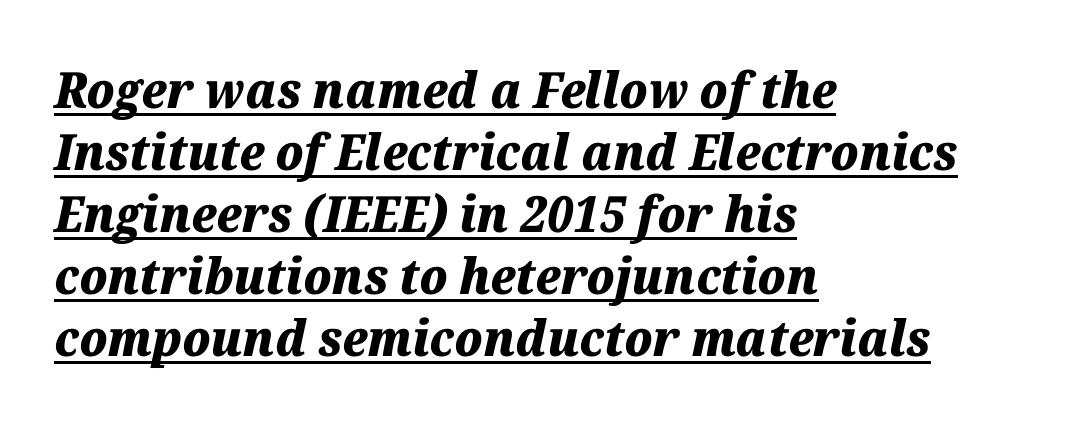
Q: Is the text bold? A: Yes.
Q: Is the text italic (slanted)? A: Yes, it leans right by about 12 degrees.
Q: Is the text underlined? A: Yes.
Q: How is the paragraph aligned? A: Left-aligned.
Q: Is the spacing between letters normal or unusually wide? A: Normal.
Q: Width (condensed, normal, or wide)? A: Normal.
Q: Stroke contrast? A: Medium.
Q: x-height? A: Medium.
Q: Monospaced? A: No.
